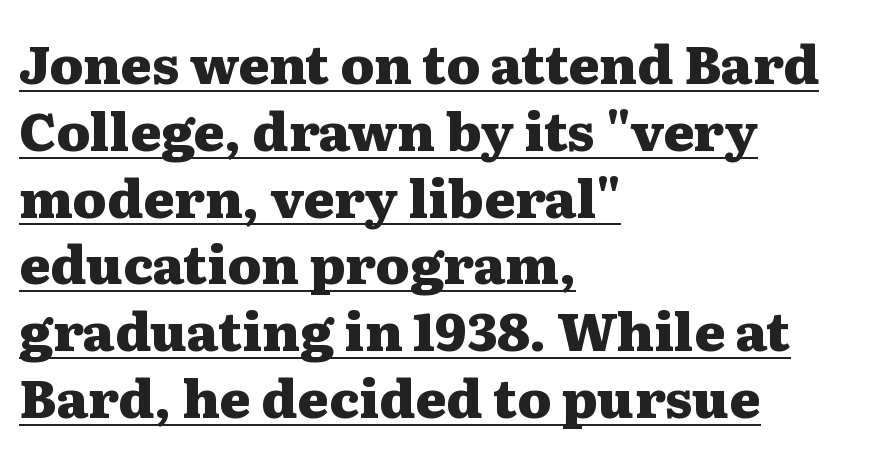
Q: Is the text bold? A: Yes.
Q: Is the text italic (slanted)? A: No, it is upright.
Q: Is the typeface a serif or a sans-serif typeface? A: Serif.
Q: Is the text underlined? A: Yes.
Q: How is the paragraph aligned? A: Left-aligned.
Q: Is the spacing between letters normal or unusually wide? A: Normal.
Q: Is the spacing between lines tight, normal or loose? A: Normal.
Q: Width (condensed, normal, or wide)? A: Wide.
Q: Stroke contrast? A: Medium.
Q: x-height? A: Medium.
Q: Monospaced? A: No.
